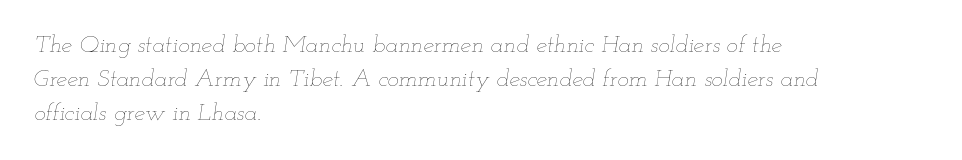
This block has exactly the height ordinary leading produces. Designer's note — italics engaged. This rendering uses left alignment, leaving the right contour irregular. Descenders hang freely into open space. Weight: regular or lighter.
